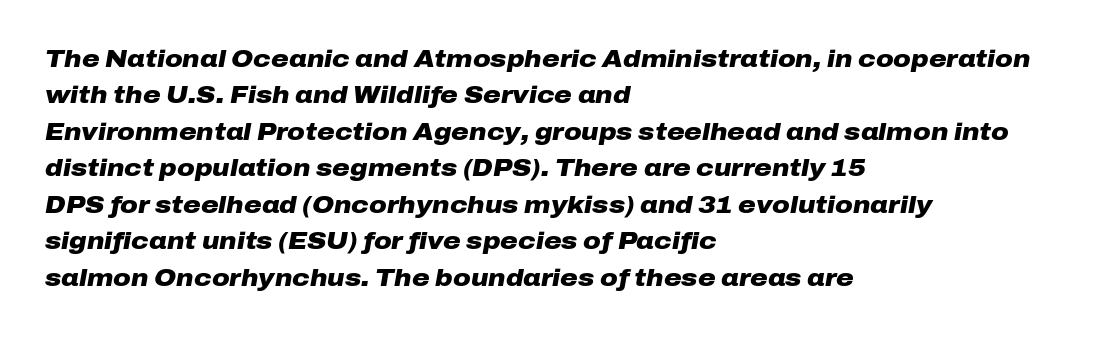
The image shows 24 px bold type, italic (leaning right); set left-aligned, normal line spacing (1.52x), normal letter spacing, not underlined.
